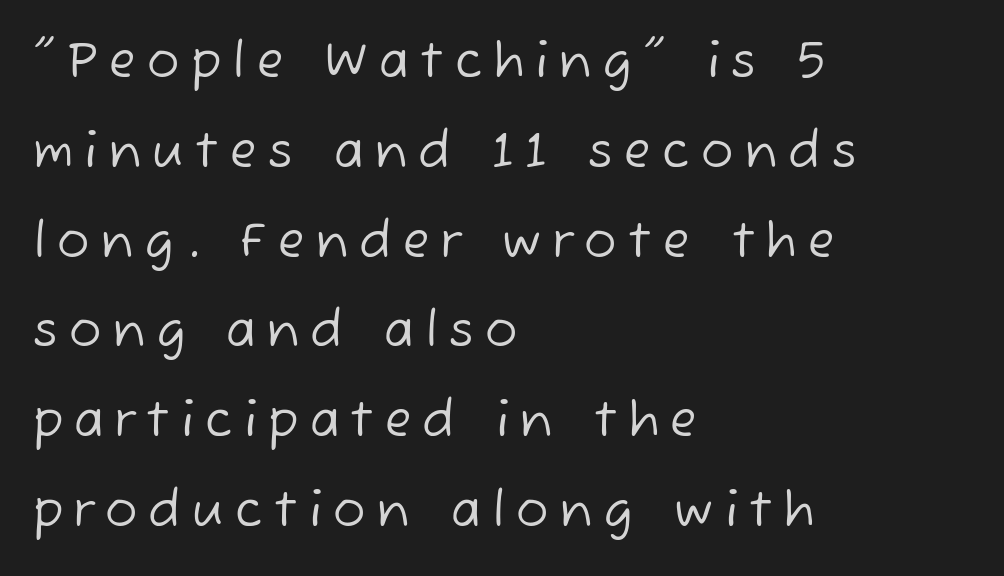
The image shows 48 px regular-weight sans-serif type; set left-aligned, line spacing 1.87x, unusually wide letter spacing (+0.24 em), not underlined; low stroke contrast and a medium x-height.
